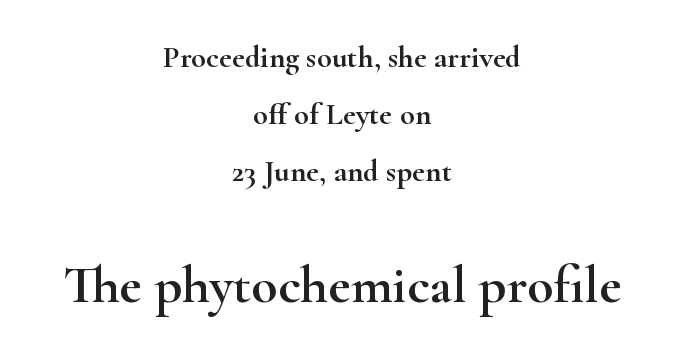
The image shows 54 px wide serif type, upright; set centered, line spacing 1.84x, normal letter spacing, not underlined; the second (bottom) block is 1.74x larger; high stroke contrast and a small x-height.
